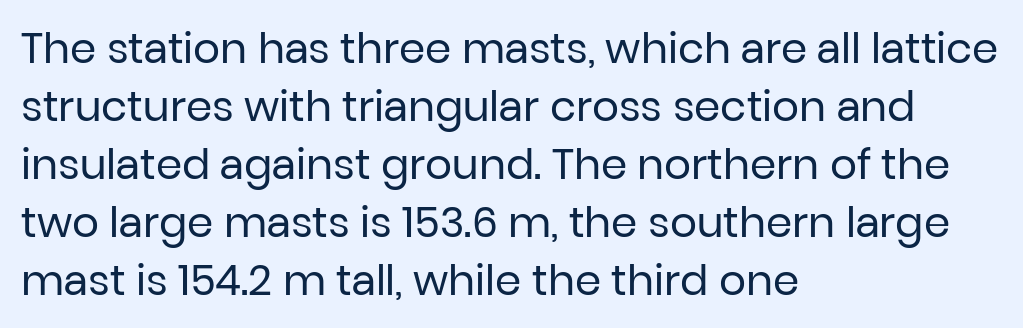
Horizontal alignment here is leftward, the default for most running prose. Each new line begins a customary step beneath the previous one. Notice how the stems are strictly vertical — no italics here. Note the varied advance widths — an 'i' is clearly narrower than an 'm'. This sample uses a sans-serif face.
